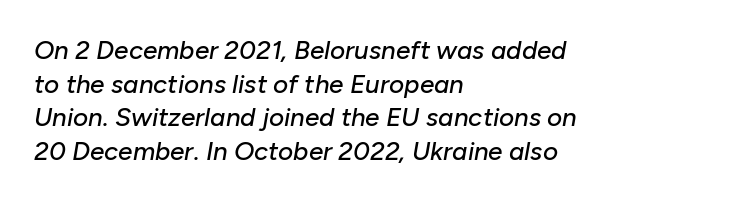
Q: Is the text italic (slanted)? A: Yes, it leans right by about 10 degrees.
Q: Is the text underlined? A: No.
Q: How is the paragraph aligned? A: Left-aligned.
Q: Is the spacing between letters normal or unusually wide? A: Normal.
Q: Is the spacing between lines tight, normal or loose? A: Normal.
